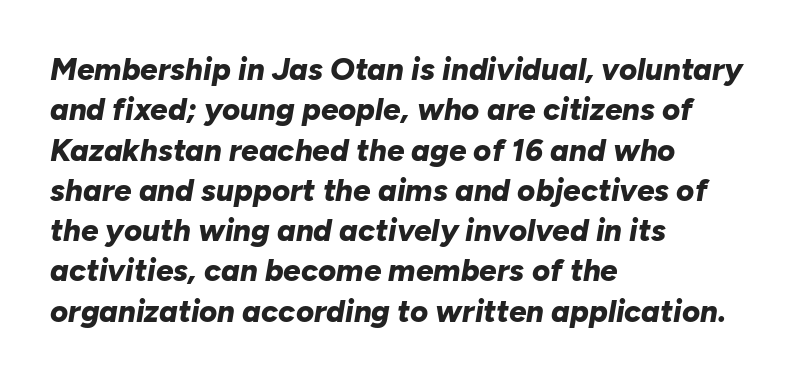
Q: Is the text bold? A: Yes.
Q: Is the text italic (slanted)? A: Yes, it leans right by about 10 degrees.
Q: Is the text underlined? A: No.
Q: How is the paragraph aligned? A: Left-aligned.
Q: Is the spacing between letters normal or unusually wide? A: Normal.
Q: Is the spacing between lines tight, normal or loose? A: Normal.
Q: Width (condensed, normal, or wide)? A: Normal.
Q: Stroke contrast? A: Low.
Q: x-height? A: Medium.
Q: Monospaced? A: No.
